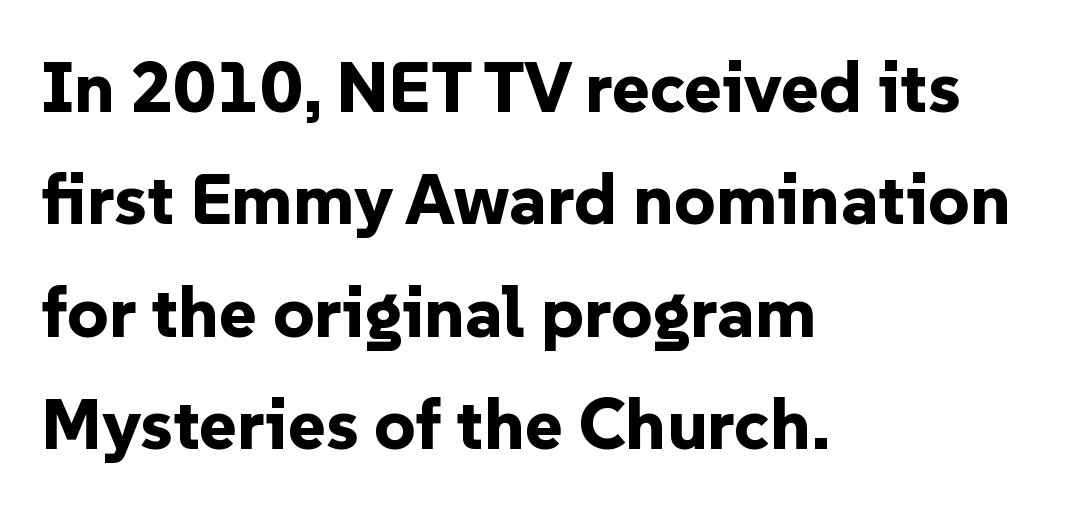
Q: Is the text bold? A: Yes.
Q: Is the text italic (slanted)? A: No, it is upright.
Q: Is the typeface a serif or a sans-serif typeface? A: Sans-serif.
Q: Is the text underlined? A: No.
Q: How is the paragraph aligned? A: Left-aligned.
Q: Is the spacing between letters normal or unusually wide? A: Normal.
Q: Is the spacing between lines tight, normal or loose? A: Normal.
Q: Width (condensed, normal, or wide)? A: Normal.
Q: Stroke contrast? A: Low.
Q: x-height? A: Medium.
Q: Monospaced? A: No.
